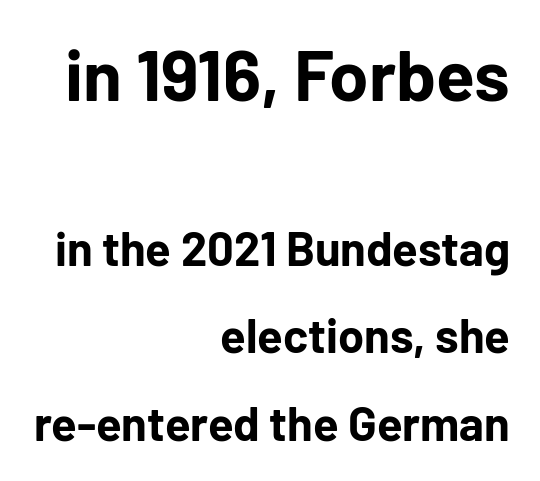
{"serif": "no", "italic": "no", "bold": "yes", "weight": "bold", "width": "normal", "stroke_contrast": "low", "x_height": "medium", "monospaced": "no", "underline": "no", "align": "right", "line_spacing_ratio": 1.86, "letter_spacing": "normal", "letter_spacing_em": 0.0, "larger_block": "first", "size_ratio": 1.51, "glyph_px": 71}
